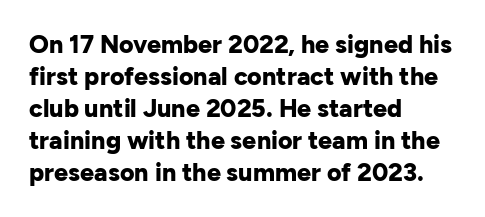
Q: Is the text bold? A: Yes.
Q: Is the text italic (slanted)? A: No, it is upright.
Q: Is the text underlined? A: No.
Q: How is the paragraph aligned? A: Left-aligned.
Q: Is the spacing between letters normal or unusually wide? A: Normal.
Q: Is the spacing between lines tight, normal or loose? A: Normal.
